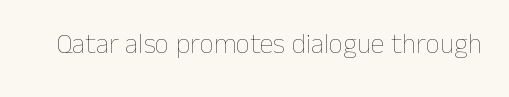
{"italic": "no", "bold": "no", "weight": "thin", "width": "normal", "stroke_contrast": "low", "x_height": "medium", "monospaced": "no", "underline": "no", "letter_spacing": "normal", "letter_spacing_em": 0.0, "glyph_px": 28}
